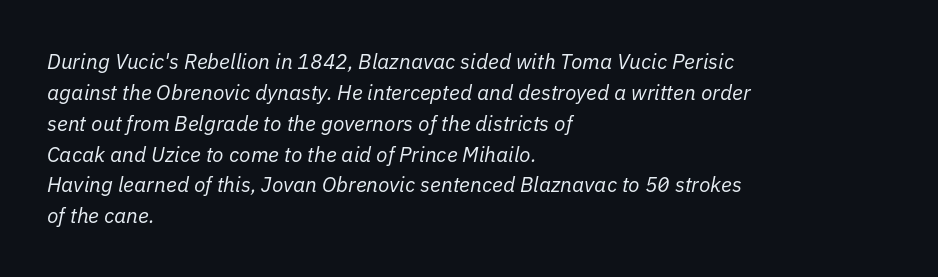
{"italic": "yes", "lean": "right", "slant_degrees": 11, "bold": "no", "underline": "no", "align": "left", "line_spacing": "normal", "line_spacing_ratio": 1.47, "letter_spacing": "normal", "letter_spacing_em": 0.0, "glyph_px": 21}
